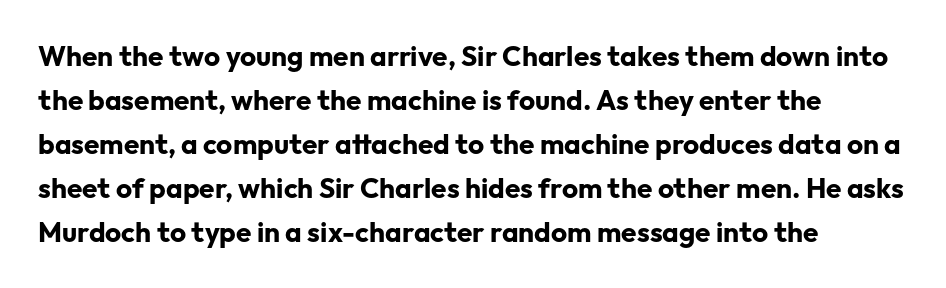
{"serif": "no", "italic": "no", "bold": "yes", "weight": "bold", "width": "normal", "stroke_contrast": "low", "x_height": "medium", "monospaced": "no", "underline": "no", "align": "left", "line_spacing": "normal", "line_spacing_ratio": 1.57, "letter_spacing": "normal", "letter_spacing_em": 0.0, "glyph_px": 28}
